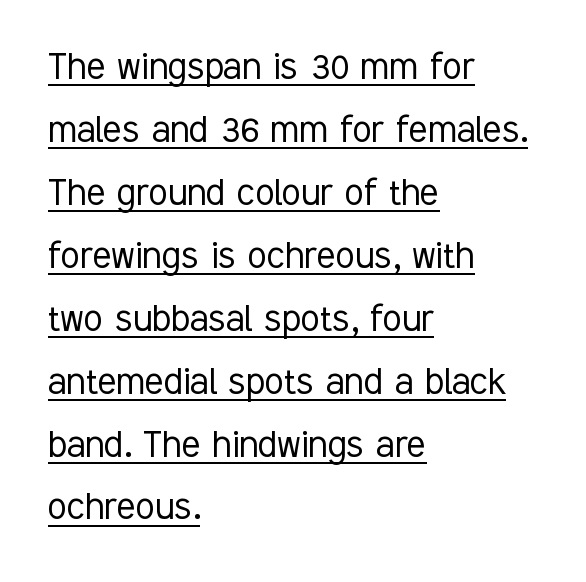
The image shows 44 px light, condensed sans-serif type, upright; set left-aligned, normal line spacing (1.43x), normal letter spacing, underlined; low stroke contrast and a medium x-height.
